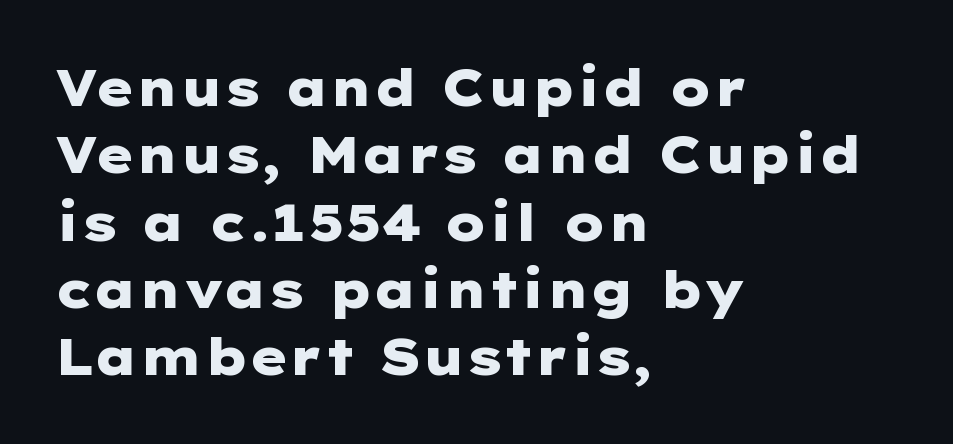
{"serif": "no", "italic": "no", "bold": "yes", "weight": "heavy", "width": "wide", "stroke_contrast": "low", "x_height": "medium", "underline": "no", "align": "left", "line_spacing": "normal", "line_spacing_ratio": 1.32, "letter_spacing": "normal", "letter_spacing_em": 0.0, "glyph_px": 51}
